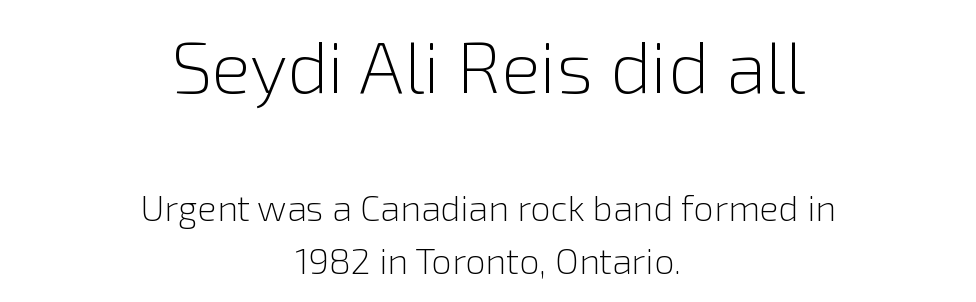
{"serif": "no", "italic": "no", "bold": "no", "weight": "light", "width": "normal", "x_height": "medium", "monospaced": "no", "underline": "no", "align": "center", "line_spacing": "normal", "line_spacing_ratio": 1.46, "letter_spacing": "normal", "letter_spacing_em": 0.0, "larger_block": "first", "size_ratio": 2.03, "glyph_px": 73}
